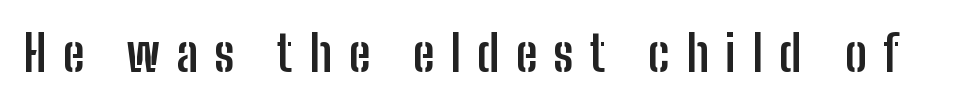
Any mark beneath the type? The region is blank. The designer went with a sans here, leaving each stem footless. Caption: expanded tracking, letters set apart. Pretty heavy lettering here — definitely bold. It's the straight-up-and-down kind of type.
